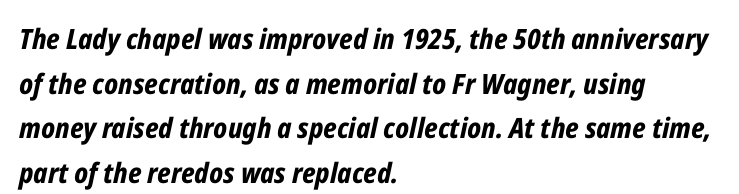
Q: Is the text bold? A: Yes.
Q: Is the text italic (slanted)? A: Yes, it leans right by about 12 degrees.
Q: Is the text underlined? A: No.
Q: How is the paragraph aligned? A: Left-aligned.
Q: Is the spacing between letters normal or unusually wide? A: Normal.
Q: Is the spacing between lines tight, normal or loose? A: Normal.
Q: Width (condensed, normal, or wide)? A: Condensed.
Q: Stroke contrast? A: Low.
Q: x-height? A: Medium.
Q: Monospaced? A: No.
